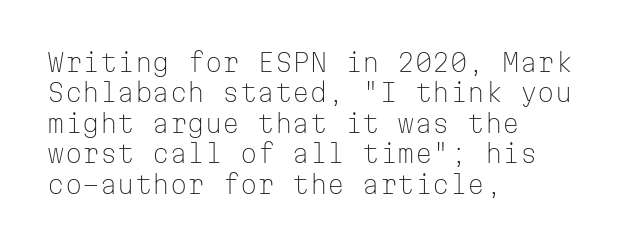
The image shows 25 px text type, upright; set left-aligned, line spacing 1.22x, normal letter spacing, not underlined.
